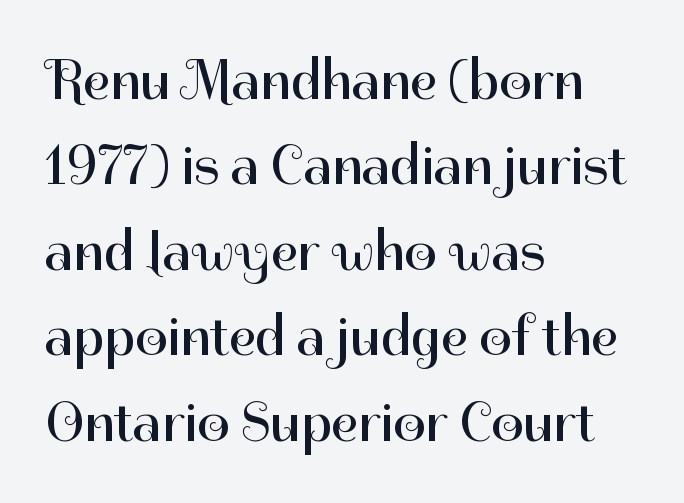
The image shows 57 px regular-weight sans-serif type, upright; set left-aligned, normal line spacing (1.5x), normal letter spacing, not underlined; high stroke contrast and a medium x-height.
